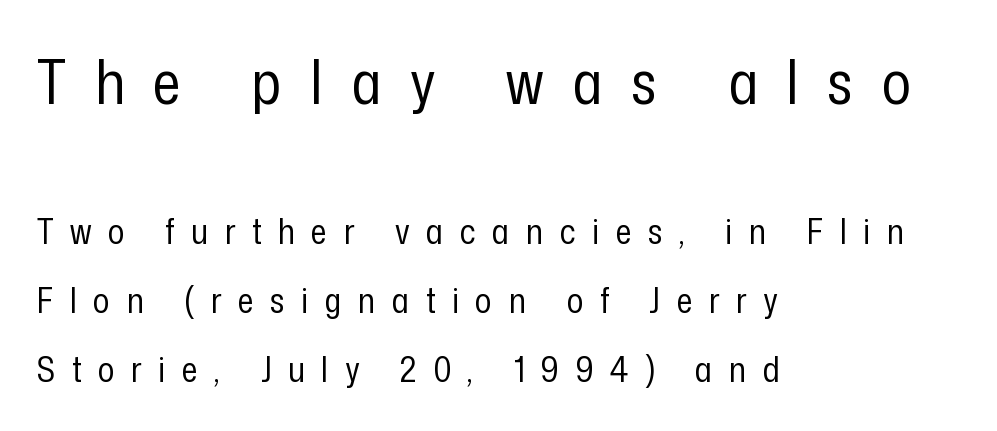
The image shows 61 px regular-weight, condensed sans-serif type, upright; set left-aligned, loose line spacing (1.96x), unusually wide letter spacing (+0.47 em), not underlined; the first (top) block is 1.74x larger; low stroke contrast and a medium x-height.
